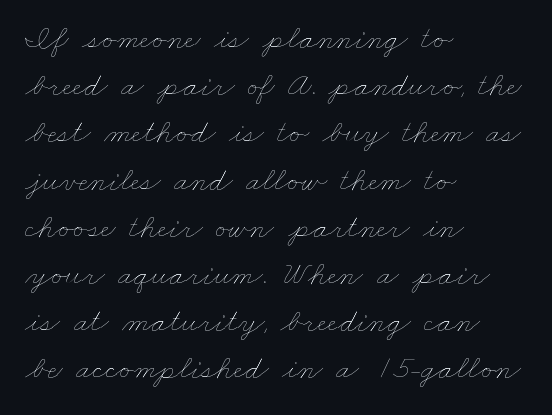
Nothing unusual about the tracking: characters are spaced as the font intends. The leading is moderate, giving the passage an even texture. Underlining? Definitely not there. Each stroke keeps to a modest, everyday thickness or less. Varying glyph widths throughout — classic text-font behaviour.
